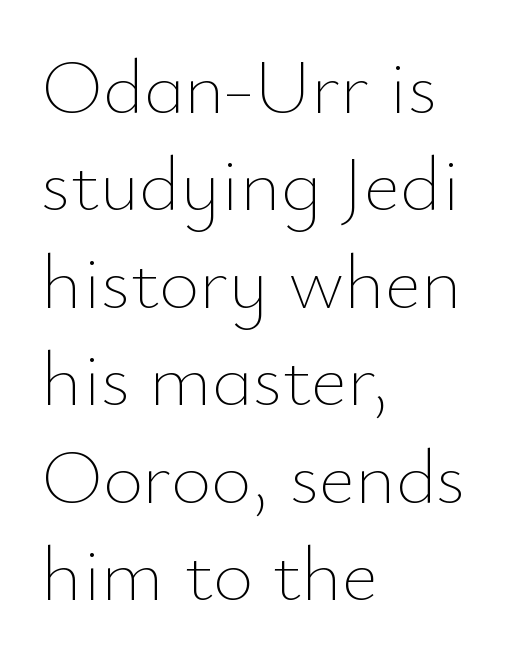
Q: Is the text bold? A: No.
Q: Is the text italic (slanted)? A: No, it is upright.
Q: Is the text underlined? A: No.
Q: How is the paragraph aligned? A: Left-aligned.
Q: Is the spacing between letters normal or unusually wide? A: Normal.
Q: Is the spacing between lines tight, normal or loose? A: Normal.
Q: Width (condensed, normal, or wide)? A: Normal.
Q: Stroke contrast? A: Low.
Q: x-height? A: Small.
Q: Monospaced? A: No.
